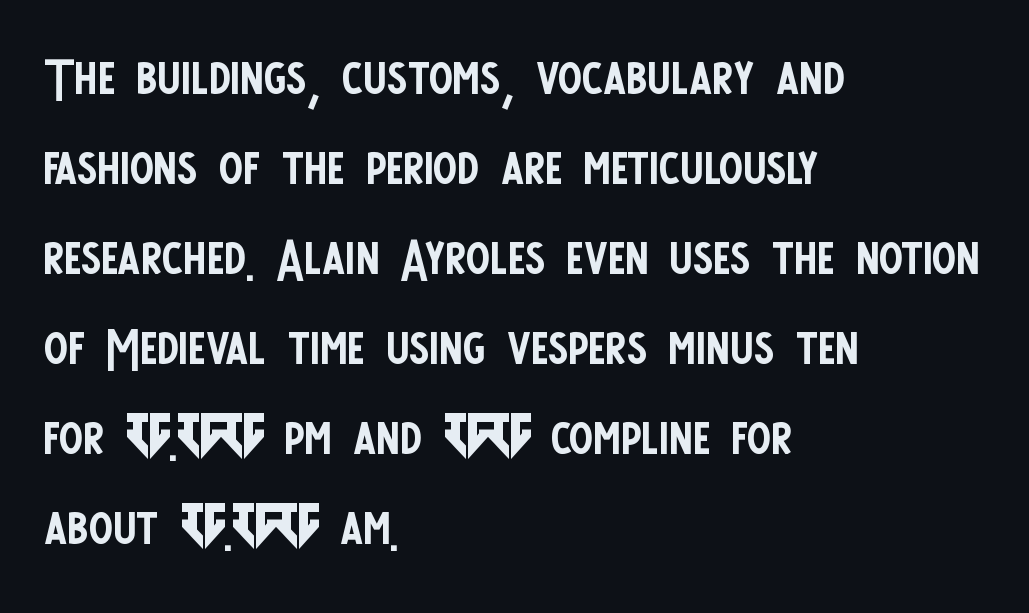
{"serif": "no", "italic": "no", "bold": "no", "weight": "regular", "width": "condensed", "stroke_contrast": "low", "x_height": "large", "monospaced": "no", "underline": "no", "align": "left", "line_spacing": "normal", "line_spacing_ratio": 1.25, "letter_spacing": "normal", "letter_spacing_em": 0.0, "glyph_px": 72}
